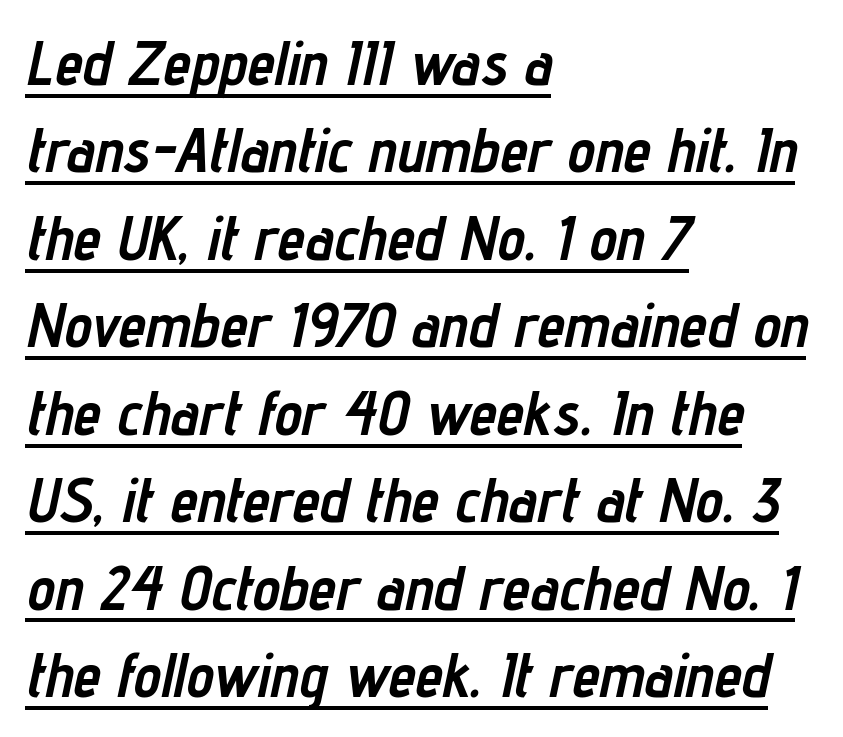
Q: Is the text bold? A: Yes.
Q: Is the text italic (slanted)? A: Yes, it leans right by about 12 degrees.
Q: Is the text underlined? A: Yes.
Q: How is the paragraph aligned? A: Left-aligned.
Q: Is the spacing between letters normal or unusually wide? A: Normal.
Q: Is the spacing between lines tight, normal or loose? A: Normal.
Q: Width (condensed, normal, or wide)? A: Condensed.
Q: Stroke contrast? A: Low.
Q: x-height? A: Medium.
Q: Monospaced? A: No.
